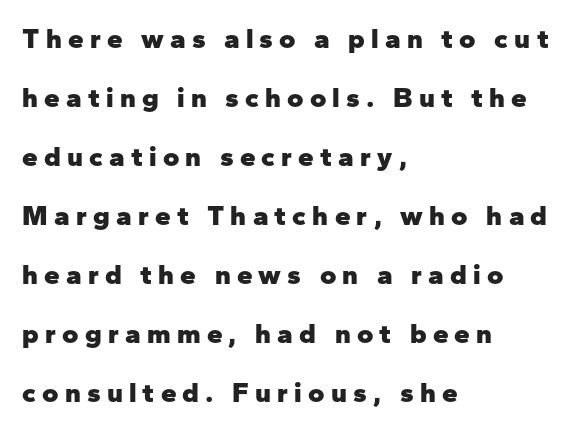
{"serif": "no", "italic": "no", "bold": "yes", "weight": "heavy", "width": "normal", "stroke_contrast": "low", "x_height": "medium", "monospaced": "no", "underline": "no", "align": "left", "line_spacing": "loose", "line_spacing_ratio": 2.11, "letter_spacing": "wide", "letter_spacing_em": 0.22, "glyph_px": 28}
